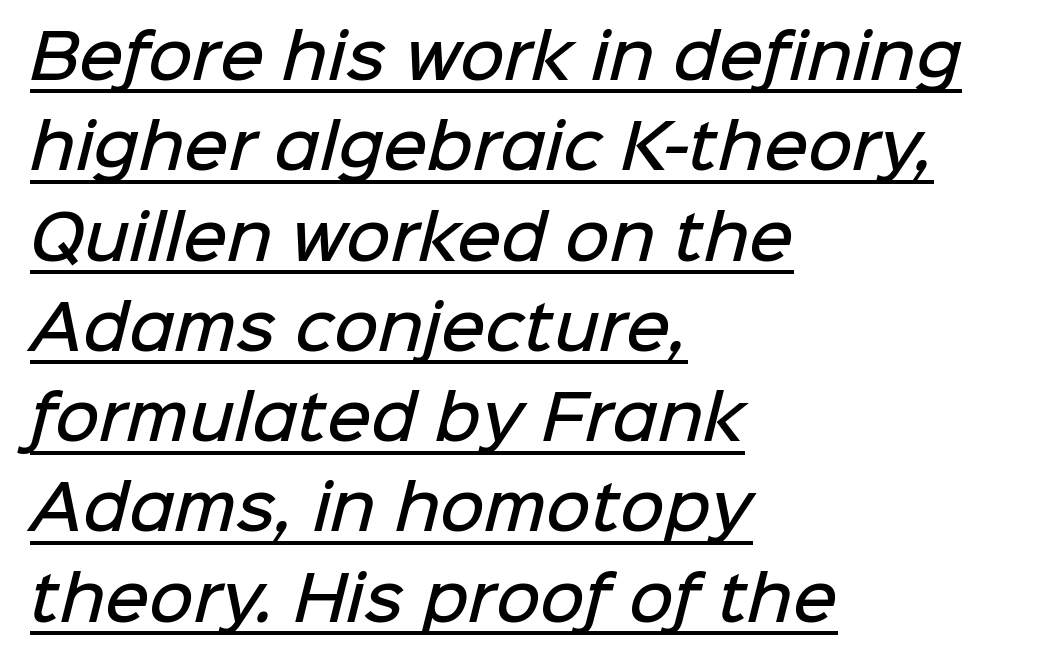
The tracking reads as untouched default to a designer's eye. These words are printed semibold, heavier than regular yet not bold. A student would call this left alignment; a typographer would say flush left, rag right. The text was rendered using a sans face with plain stroke endings. Reading down the column, the eye jumps a familiar distance to each next line.
